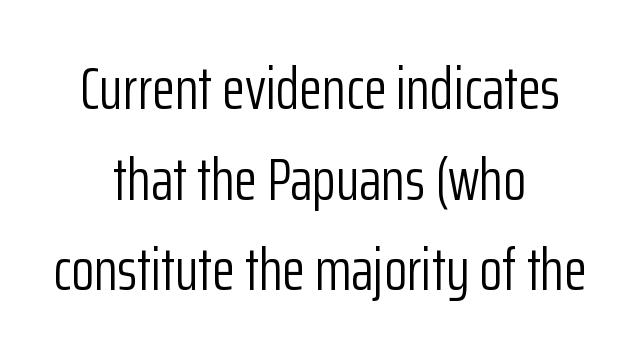
The image shows 60 px light, condensed sans-serif type, upright; set centered, normal line spacing (1.51x), normal letter spacing, not underlined; low stroke contrast and a medium x-height.
